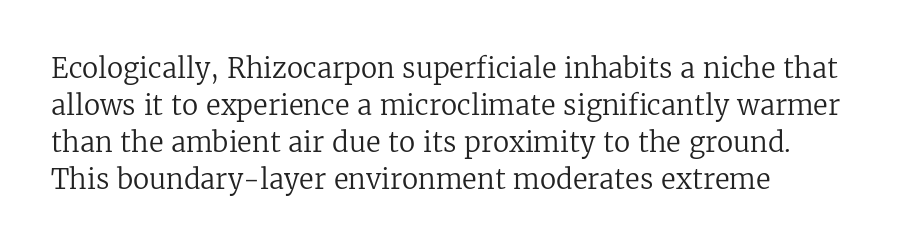
Reading down the block, your eye returns to a fixed left position each line. Tall strokes in this sample are plumb rather than angled. The rendering uses a moderate line-height, typical for paragraphs. This is not heavy type; no bold has been used. Any mark beneath the type? The region is blank. Each word holds together tightly as a unit, with standard inter-letter gaps.
